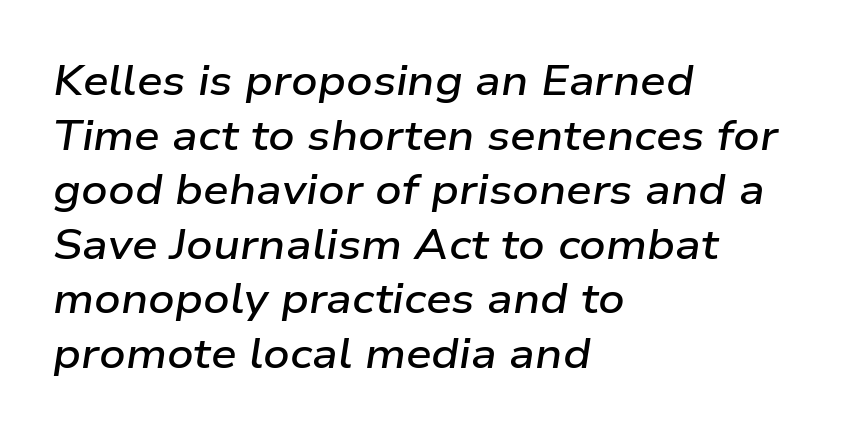
Q: Is the text bold? A: Semi-bold.
Q: Is the text italic (slanted)? A: Yes, it leans right by about 9 degrees.
Q: Is the text underlined? A: No.
Q: How is the paragraph aligned? A: Left-aligned.
Q: Is the spacing between letters normal or unusually wide? A: Normal.
Q: Is the spacing between lines tight, normal or loose? A: Normal.
Q: Width (condensed, normal, or wide)? A: Wide.
Q: Stroke contrast? A: Low.
Q: x-height? A: Medium.
Q: Monospaced? A: No.
